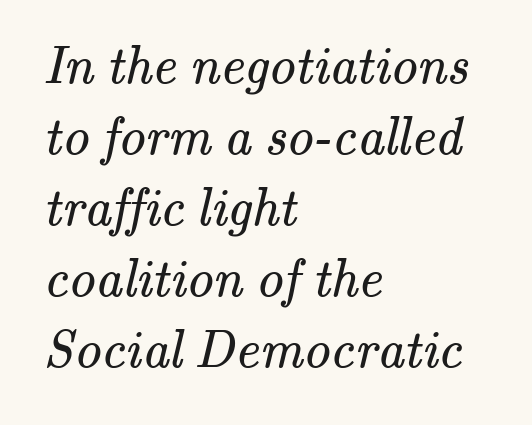
{"serif": "yes", "bold": "no", "weight": "regular", "width": "normal", "stroke_contrast": "medium", "x_height": "small", "monospaced": "no", "underline": "no", "align": "left", "line_spacing": "normal", "line_spacing_ratio": 1.34, "letter_spacing": "normal", "letter_spacing_em": 0.0, "glyph_px": 53}
